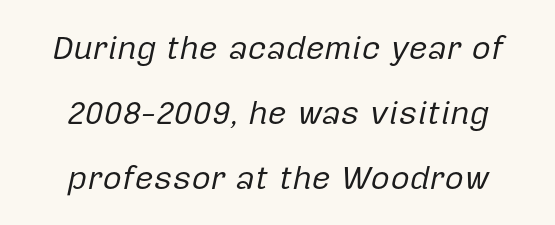
Q: Is the text bold? A: No.
Q: Is the text italic (slanted)? A: Yes, it leans right by about 12 degrees.
Q: Is the text underlined? A: No.
Q: How is the paragraph aligned? A: Centered.
Q: Is the spacing between letters normal or unusually wide? A: Normal.
Q: Is the spacing between lines tight, normal or loose? A: Loose.
Q: Width (condensed, normal, or wide)? A: Normal.
Q: Stroke contrast? A: Low.
Q: x-height? A: Medium.
Q: Monospaced? A: No.
